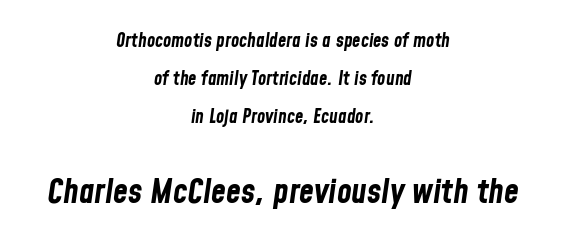
Q: Is the text bold? A: Yes.
Q: Is the text italic (slanted)? A: Yes, it leans right by about 8 degrees.
Q: Is the text underlined? A: No.
Q: How is the paragraph aligned? A: Centered.
Q: Is the spacing between letters normal or unusually wide? A: Normal.
Q: Is the spacing between lines tight, normal or loose? A: Loose.
Q: Which block of text is set in a larger size, the first (top) or the second (bottom)? A: The second (bottom) one.
Q: Width (condensed, normal, or wide)? A: Condensed.
Q: Stroke contrast? A: Low.
Q: x-height? A: Medium.
Q: Monospaced? A: No.
